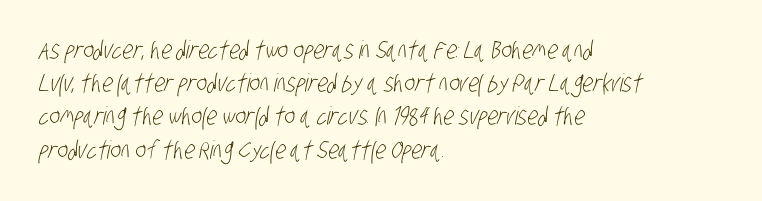
{"bold": "no", "underline": "no", "align": "left", "line_spacing": "normal", "line_spacing_ratio": 1.33, "letter_spacing": "normal", "letter_spacing_em": 0.0, "glyph_px": 25}
